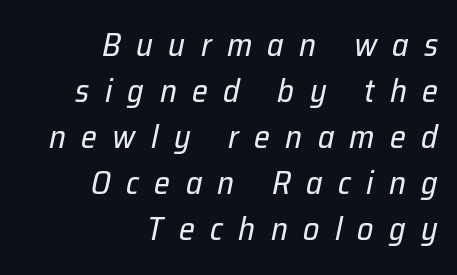
Q: Is the text bold? A: No.
Q: Is the text italic (slanted)? A: Yes, it leans right by about 12 degrees.
Q: Is the text underlined? A: No.
Q: How is the paragraph aligned? A: Right-aligned.
Q: Is the spacing between letters normal or unusually wide? A: Unusually wide.
Q: Is the spacing between lines tight, normal or loose? A: Normal.
Q: Width (condensed, normal, or wide)? A: Normal.
Q: Stroke contrast? A: Low.
Q: x-height? A: Medium.
Q: Monospaced? A: No.
